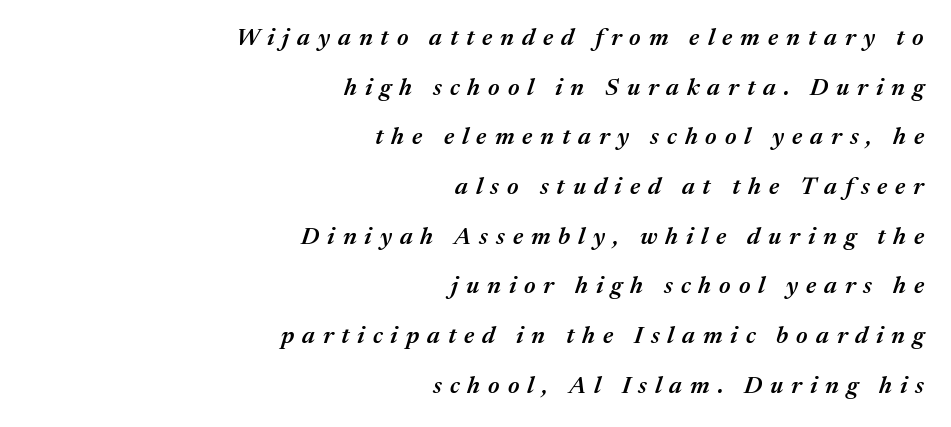
Q: Is the text bold? A: Semi-bold.
Q: Is the text italic (slanted)? A: Yes, it leans right by about 17 degrees.
Q: Is the text underlined? A: No.
Q: How is the paragraph aligned? A: Right-aligned.
Q: Is the spacing between letters normal or unusually wide? A: Unusually wide.
Q: Is the spacing between lines tight, normal or loose? A: Loose.
